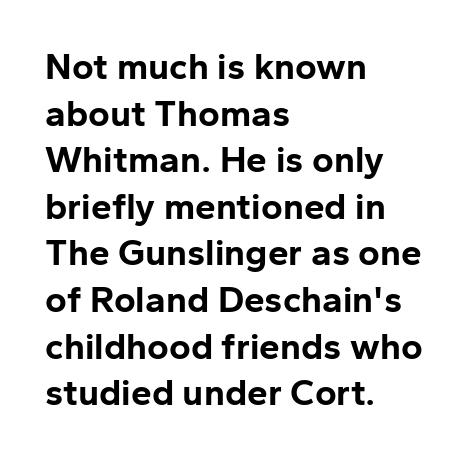
{"serif": "no", "italic": "no", "bold": "yes", "weight": "bold", "width": "normal", "stroke_contrast": "low", "x_height": "medium", "monospaced": "no", "underline": "no", "align": "left", "line_spacing": "normal", "line_spacing_ratio": 1.26, "letter_spacing": "normal", "letter_spacing_em": 0.0, "glyph_px": 37}
